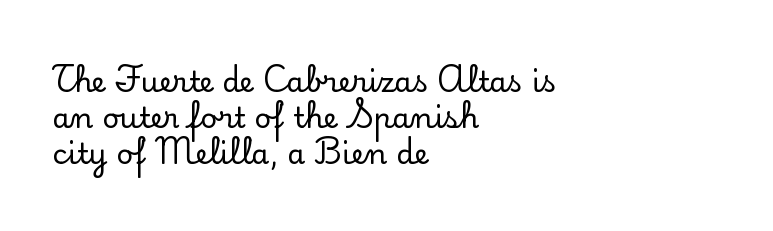
The paragraph shown leans on its left margin. Glyph-to-glyph distance matches everyday printed text. When letters stand straight like this, we call the style roman or upright. Type style note: has serifs. Notice how descenders clear the ascenders below comfortably — that's standard leading. Varying glyph widths throughout — classic text-font behaviour.
